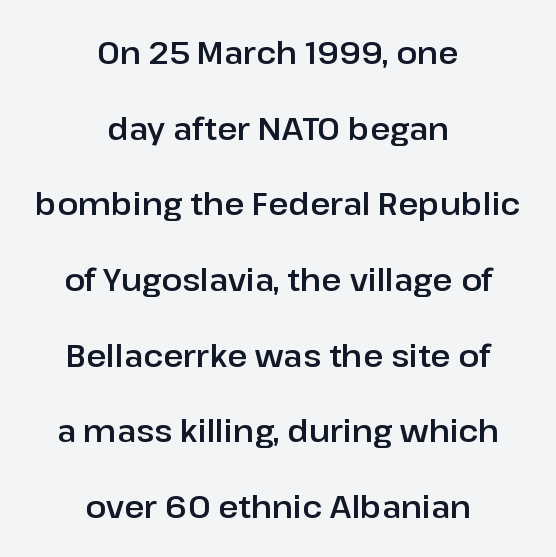
The strip under each line holds only bare page. No feet cap the strokes, marking this as sans-serif type. This block would shrink considerably if given ordinary leading; it's expanded now. Where is the straight margin? There isn't one; the lines are centered. This sample has the flowing, uneven cadence of proportional lettering.
